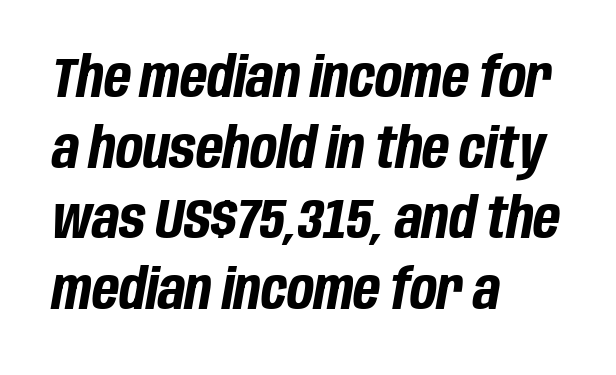
The image shows 56 px bold, condensed type, italic (leaning right); set left-aligned, normal line spacing (1.26x), normal letter spacing, not underlined; low stroke contrast and a large x-height.
